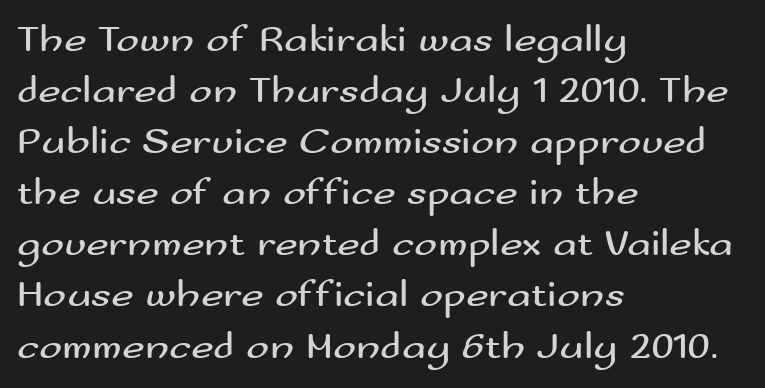
Q: Is the text bold? A: No.
Q: Is the text italic (slanted)? A: No, it is upright.
Q: Is the typeface a serif or a sans-serif typeface? A: Sans-serif.
Q: Is the text underlined? A: No.
Q: How is the paragraph aligned? A: Left-aligned.
Q: Is the spacing between letters normal or unusually wide? A: Normal.
Q: Is the spacing between lines tight, normal or loose? A: Normal.
Q: Width (condensed, normal, or wide)? A: Wide.
Q: Stroke contrast? A: Medium.
Q: x-height? A: Small.
Q: Monospaced? A: No.
